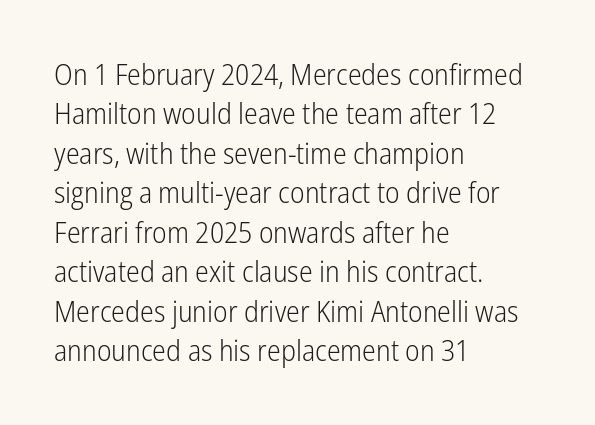
The image shows 29 px light, condensed sans-serif type, upright; set left-aligned, normal line spacing (1.36x), normal letter spacing, not underlined; low stroke contrast and a medium x-height.
